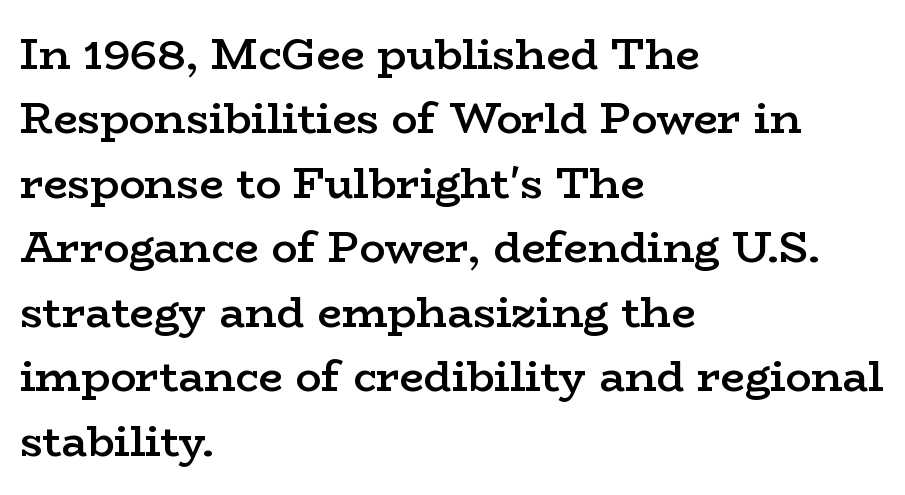
Q: Is the text bold? A: Semi-bold.
Q: Is the text italic (slanted)? A: No, it is upright.
Q: Is the typeface a serif or a sans-serif typeface? A: Serif.
Q: Is the text underlined? A: No.
Q: How is the paragraph aligned? A: Left-aligned.
Q: Is the spacing between letters normal or unusually wide? A: Normal.
Q: Is the spacing between lines tight, normal or loose? A: Normal.
Q: Width (condensed, normal, or wide)? A: Wide.
Q: Stroke contrast? A: Low.
Q: x-height? A: Medium.
Q: Monospaced? A: No.
